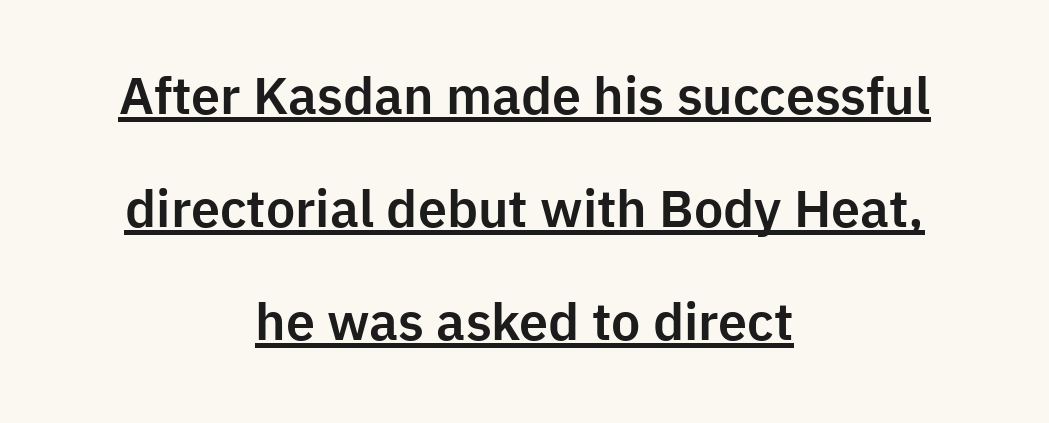
{"serif": "no", "italic": "no", "width": "normal", "stroke_contrast": "low", "x_height": "medium", "monospaced": "no", "underline": "yes", "align": "center", "line_spacing": "loose", "line_spacing_ratio": 2.17, "letter_spacing": "normal", "letter_spacing_em": 0.0, "glyph_px": 52}
